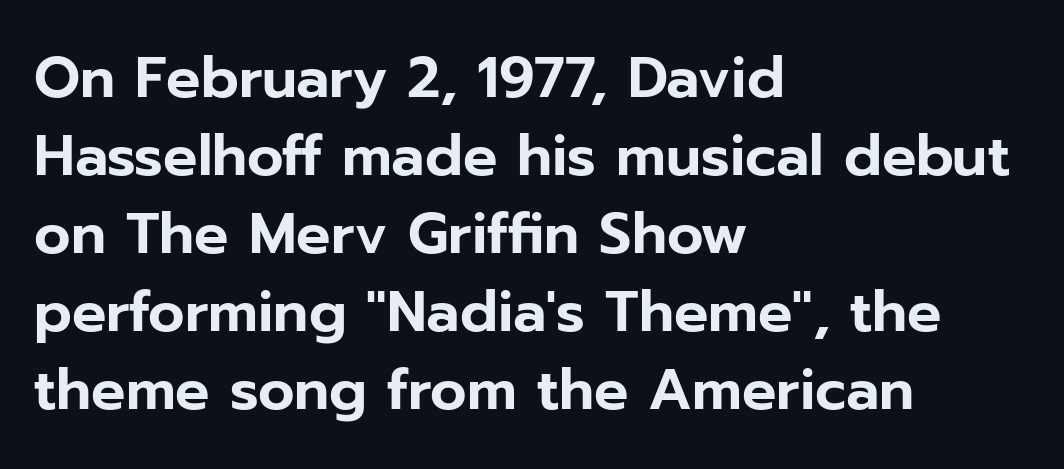
{"serif": "no", "italic": "no", "width": "normal", "stroke_contrast": "low", "x_height": "medium", "monospaced": "no", "underline": "no", "align": "left", "line_spacing": "normal", "line_spacing_ratio": 1.37, "letter_spacing": "normal", "letter_spacing_em": 0.0, "glyph_px": 57}
